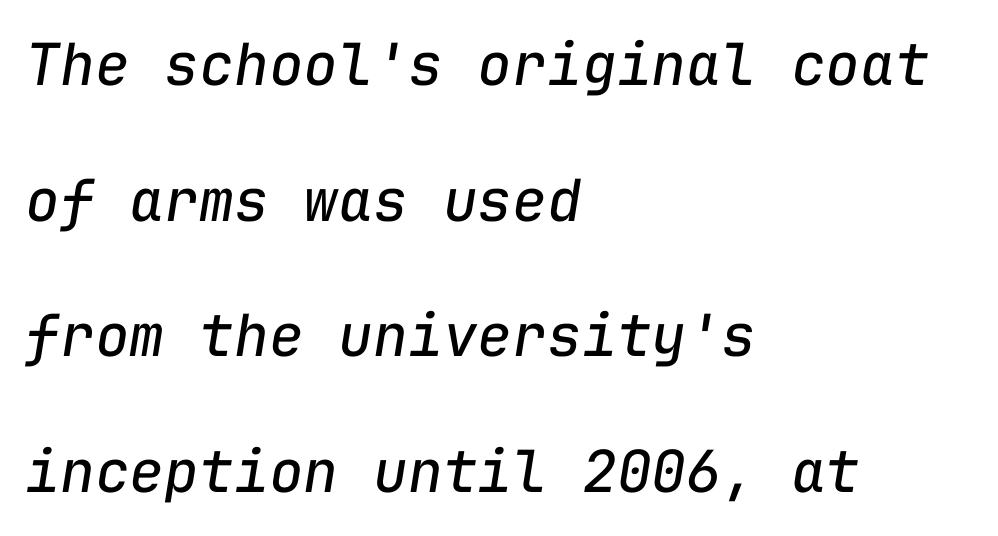
The image shows 58 px regular-weight type, italic (leaning right), monospaced; set left-aligned, loose line spacing (2.34x), normal letter spacing, not underlined; low stroke contrast and a medium x-height.
